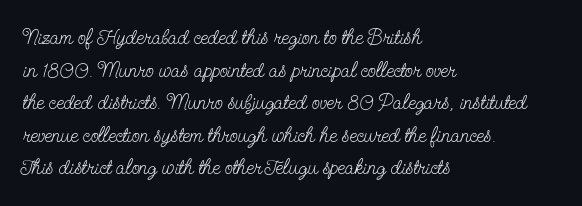
Here the glyphs are tracked normally, forming tight word shapes. Descenders hang freely into open space. Line beginnings align vertically; line endings do not. The rows are spaced the way most documents space them.
